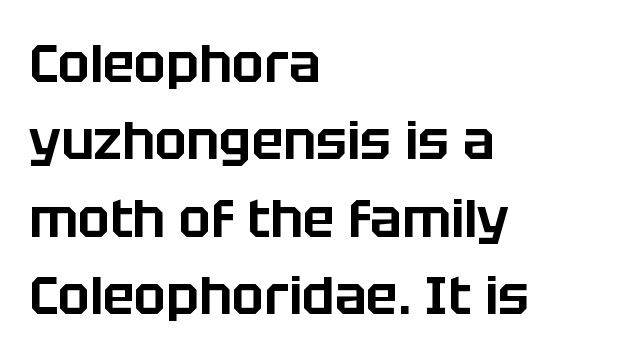
The image shows 53 px sans-serif type, upright; set left-aligned, normal line spacing (1.46x), normal letter spacing, not underlined; low stroke contrast and a large x-height.
